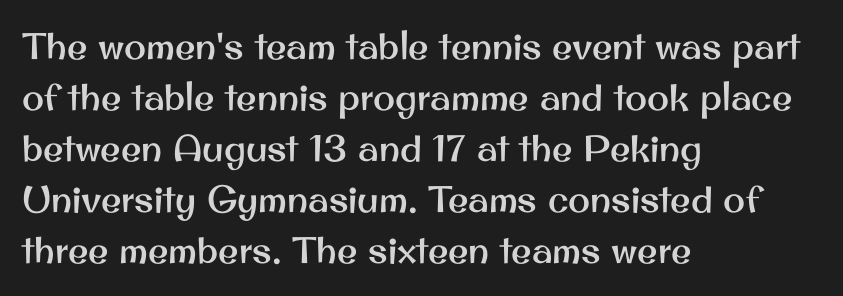
{"serif": "no", "italic": "no", "width": "normal", "stroke_contrast": "medium", "x_height": "small", "monospaced": "no", "underline": "no", "align": "left", "line_spacing": "normal", "line_spacing_ratio": 1.38, "letter_spacing": "normal", "letter_spacing_em": 0.0, "glyph_px": 37}
